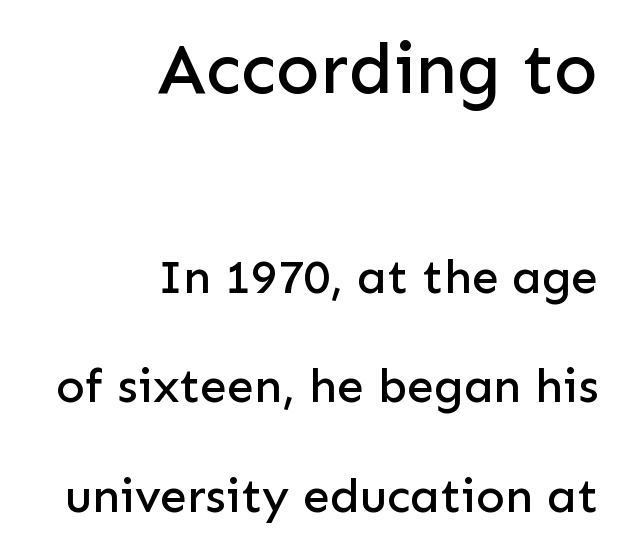
This block would shrink considerably if given ordinary leading; it's expanded now. In this sample the first text group is rendered at the bigger scale. The text was rendered using a sans face with plain stroke endings. Words float on clear page, feet unadorned. Vertical strokes here are truly vertical.
